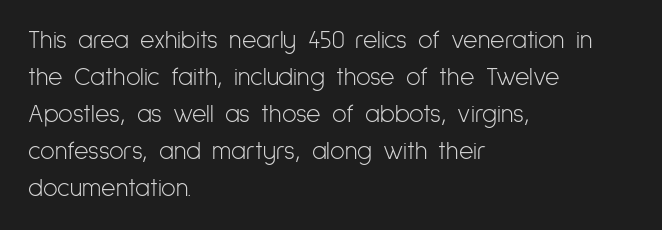
Q: Is the text bold? A: No.
Q: Is the text italic (slanted)? A: No, it is upright.
Q: Is the text underlined? A: No.
Q: How is the paragraph aligned? A: Left-aligned.
Q: Is the spacing between letters normal or unusually wide? A: Normal.
Q: Is the spacing between lines tight, normal or loose? A: Normal.
